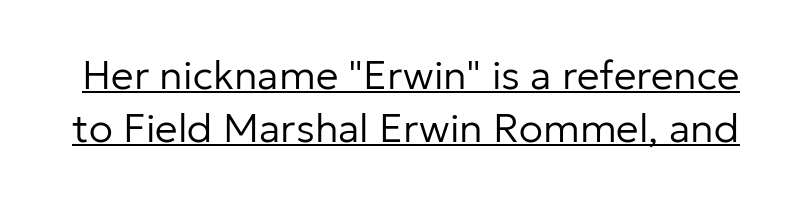
{"serif": "no", "italic": "no", "bold": "no", "weight": "regular", "width": "normal", "stroke_contrast": "low", "x_height": "medium", "monospaced": "no", "underline": "yes", "line_spacing": "normal", "line_spacing_ratio": 1.32, "letter_spacing": "normal", "letter_spacing_em": 0.0, "glyph_px": 40}
